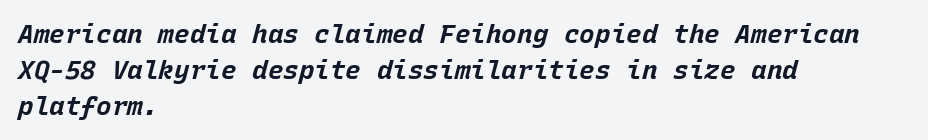
Compared with ordinary roman type, these characters are visibly tilted. Strokes here are thick enough to call this a true bold. Leftover space on each line is placed entirely after the last word. Honestly, there is no underline to notice here at all.
